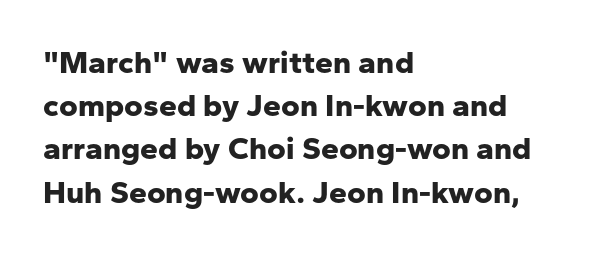
Letter spacing: default. One-word summary of the alignment: left. Heavy-handed strokes throughout: this text is bold. Decoration check: the copy has no underline. Characters remain perfectly vertical along every line. The passage shown stacks its lines at a standard gap.
